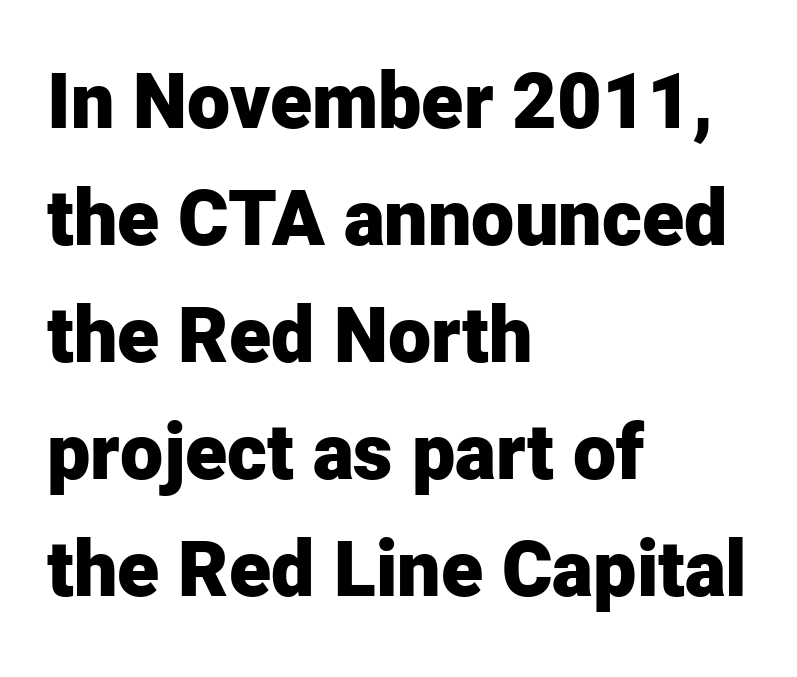
{"serif": "no", "italic": "no", "bold": "yes", "weight": "heavy", "width": "normal", "stroke_contrast": "low", "x_height": "medium", "monospaced": "no", "underline": "no", "align": "left", "line_spacing": "normal", "line_spacing_ratio": 1.52, "letter_spacing": "normal", "letter_spacing_em": 0.0, "glyph_px": 77}
